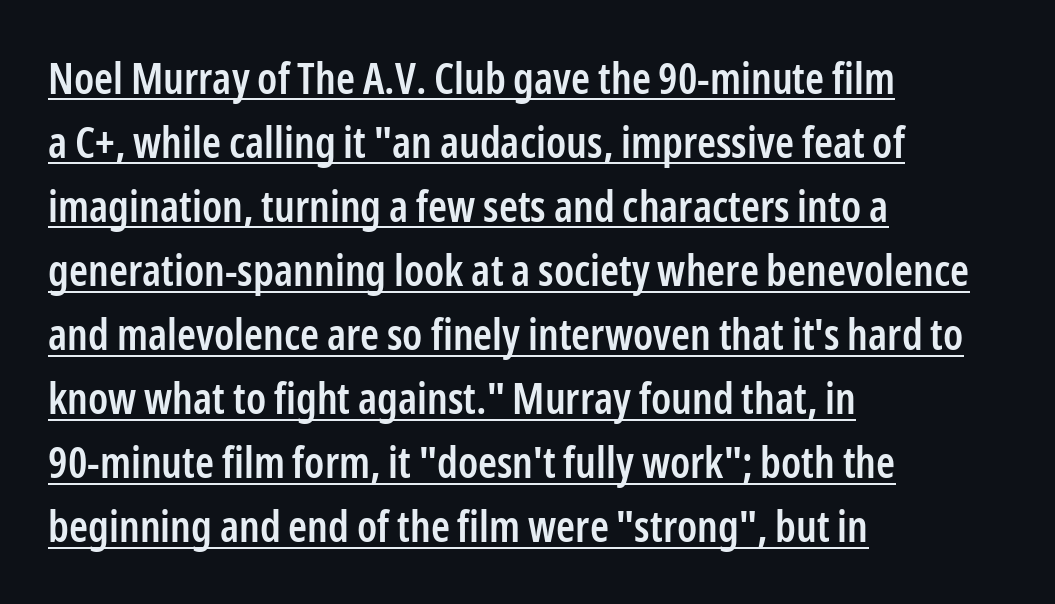
Q: Is the text bold? A: Semi-bold.
Q: Is the text italic (slanted)? A: No, it is upright.
Q: Is the typeface a serif or a sans-serif typeface? A: Sans-serif.
Q: Is the text underlined? A: Yes.
Q: How is the paragraph aligned? A: Left-aligned.
Q: Is the spacing between letters normal or unusually wide? A: Normal.
Q: Is the spacing between lines tight, normal or loose? A: Normal.
Q: Width (condensed, normal, or wide)? A: Condensed.
Q: Stroke contrast? A: Low.
Q: x-height? A: Medium.
Q: Monospaced? A: No.
